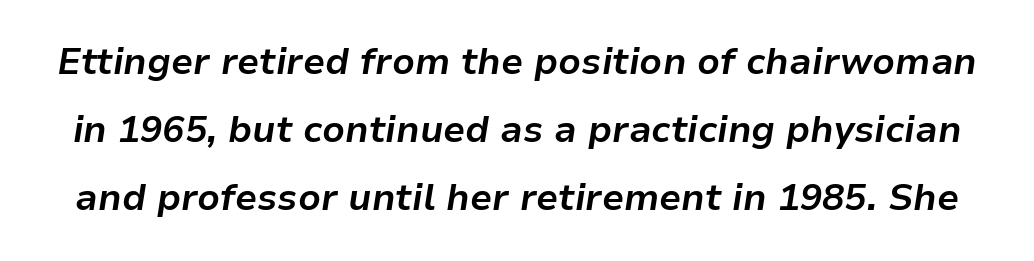
{"italic": "yes", "lean": "right", "slant_degrees": 9, "bold": "yes", "weight": "bold", "width": "normal", "stroke_contrast": "low", "x_height": "medium", "monospaced": "no", "underline": "no", "line_spacing_ratio": 1.84, "letter_spacing": "normal", "letter_spacing_em": 0.0, "glyph_px": 37}
